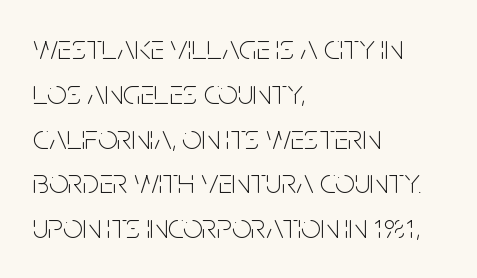
Observe the absence of serifs on each vertical stroke in this sample. Words float on clear page, feet unadorned. A normal amount of white space separates one row of letters from the next. The letters stand upright; this is a roman face.
